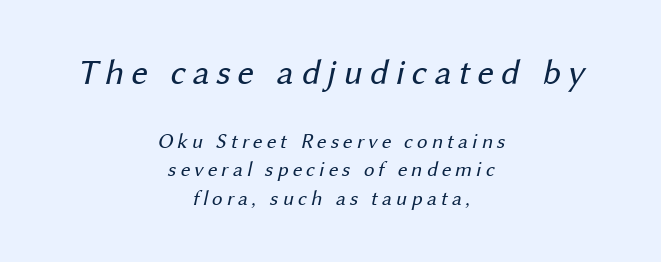
The gap between lines stays unmarked. Classification — sans serif. The compositor balanced each line on the midline. Compare the two chunks: the upper has the greater cap height. The face looks like a standard text weight, possibly lighter.
